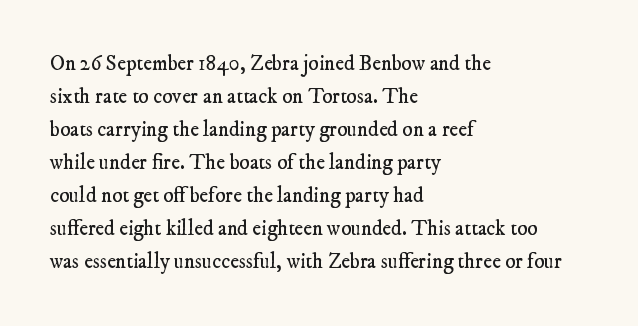
The image shows 21 px text type; set left-aligned, normal line spacing (1.57x), normal letter spacing, not underlined.
